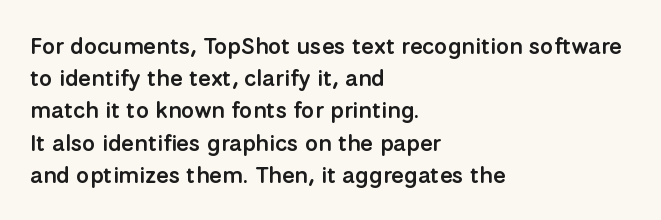
Q: Is the text bold? A: Semi-bold.
Q: Is the text italic (slanted)? A: No, it is upright.
Q: Is the text underlined? A: No.
Q: How is the paragraph aligned? A: Left-aligned.
Q: Is the spacing between letters normal or unusually wide? A: Normal.
Q: Is the spacing between lines tight, normal or loose? A: Normal.
